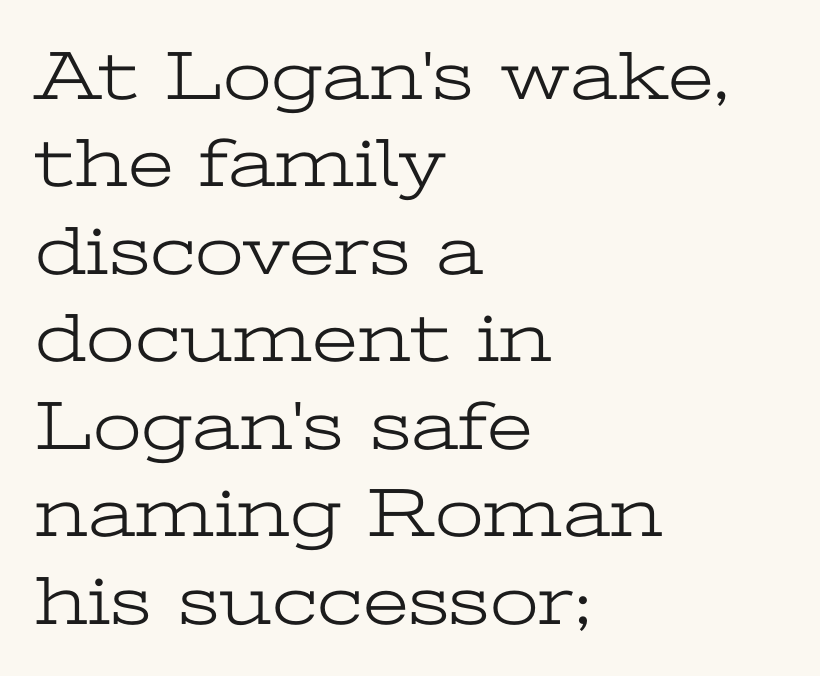
The image shows 70 px light, wide serif type, upright; set left-aligned, normal line spacing (1.25x), normal letter spacing, not underlined; low stroke contrast and a medium x-height.
